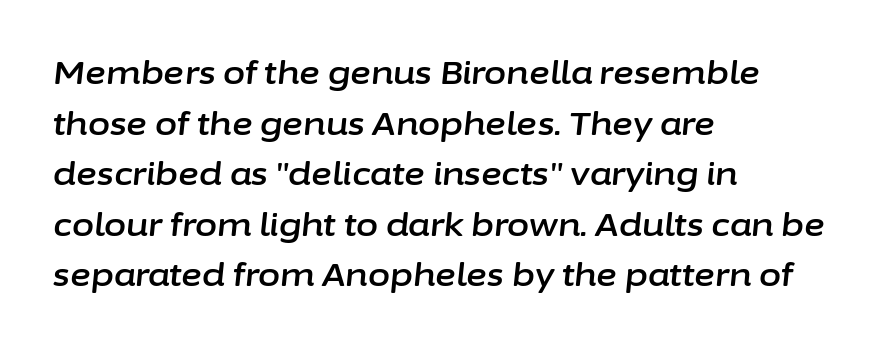
The image shows 32 px text type, italic (leaning right); set left-aligned, normal line spacing (1.58x), normal letter spacing, not underlined; low stroke contrast and a medium x-height.
